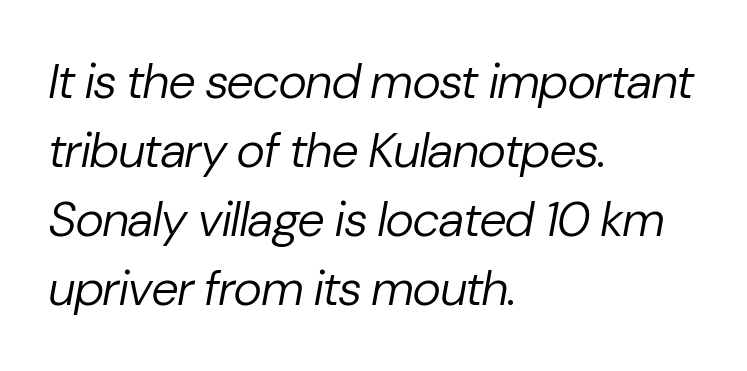
The image shows 49 px regular-weight type, italic (leaning right); set left-aligned, normal line spacing (1.41x), normal letter spacing, not underlined; low stroke contrast and a medium x-height.
